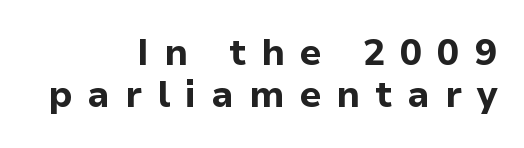
Q: Is the text bold? A: Yes.
Q: Is the text italic (slanted)? A: No, it is upright.
Q: Is the typeface a serif or a sans-serif typeface? A: Sans-serif.
Q: Is the text underlined? A: No.
Q: How is the paragraph aligned? A: Right-aligned.
Q: Is the spacing between letters normal or unusually wide? A: Unusually wide.
Q: Is the spacing between lines tight, normal or loose? A: Tight.
Q: Width (condensed, normal, or wide)? A: Normal.
Q: Stroke contrast? A: Low.
Q: x-height? A: Medium.
Q: Monospaced? A: No.
